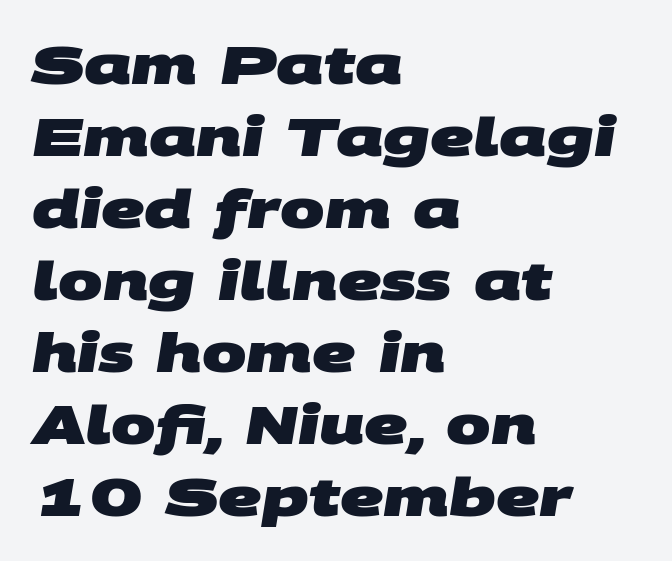
Q: Is the text bold? A: Yes.
Q: Is the typeface a serif or a sans-serif typeface? A: Sans-serif.
Q: Is the text underlined? A: No.
Q: How is the paragraph aligned? A: Left-aligned.
Q: Is the spacing between letters normal or unusually wide? A: Normal.
Q: Is the spacing between lines tight, normal or loose? A: Normal.
Q: Width (condensed, normal, or wide)? A: Wide.
Q: Stroke contrast? A: Medium.
Q: x-height? A: Large.
Q: Monospaced? A: No.
